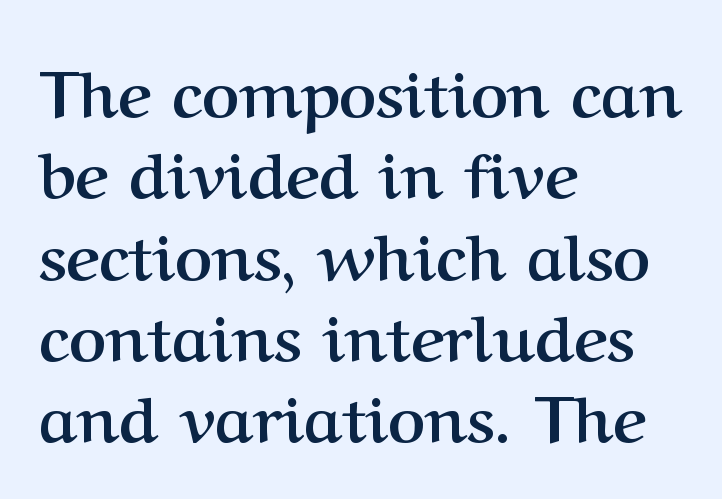
Q: Is the text bold? A: Yes.
Q: Is the text italic (slanted)? A: No, it is upright.
Q: Is the typeface a serif or a sans-serif typeface? A: Serif.
Q: Is the text underlined? A: No.
Q: How is the paragraph aligned? A: Left-aligned.
Q: Is the spacing between letters normal or unusually wide? A: Normal.
Q: Is the spacing between lines tight, normal or loose? A: Normal.
Q: Width (condensed, normal, or wide)? A: Normal.
Q: Stroke contrast? A: Medium.
Q: x-height? A: Medium.
Q: Monospaced? A: No.
